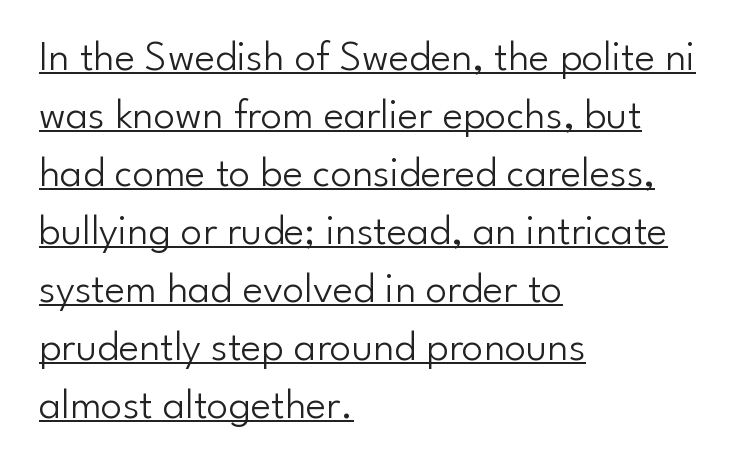
{"serif": "no", "italic": "no", "bold": "no", "weight": "light", "width": "normal", "stroke_contrast": "low", "x_height": "small", "monospaced": "no", "underline": "yes", "align": "left", "line_spacing": "normal", "line_spacing_ratio": 1.35, "letter_spacing": "normal", "letter_spacing_em": 0.0, "glyph_px": 43}
